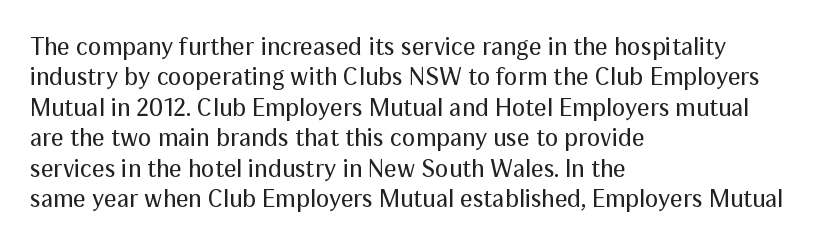
{"italic": "no", "bold": "no", "underline": "no", "align": "left", "line_spacing_ratio": 1.22, "letter_spacing": "normal", "letter_spacing_em": 0.0, "glyph_px": 25}
